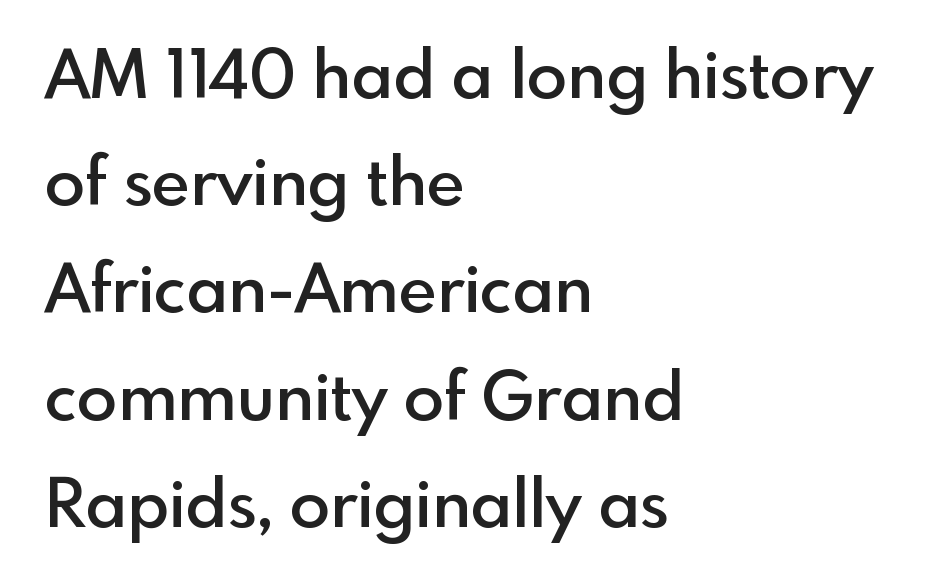
{"serif": "no", "italic": "no", "bold": "semi", "weight": "semibold", "width": "normal", "x_height": "small", "monospaced": "no", "underline": "no", "align": "left", "line_spacing": "normal", "line_spacing_ratio": 1.6, "letter_spacing": "normal", "letter_spacing_em": 0.0, "glyph_px": 67}
